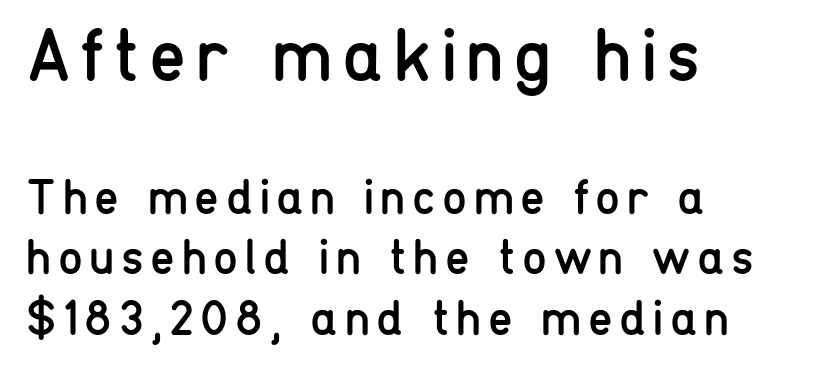
{"serif": "no", "italic": "no", "bold": "no", "weight": "regular", "width": "condensed", "stroke_contrast": "low", "x_height": "medium", "monospaced": "no", "underline": "no", "align": "left", "line_spacing_ratio": 1.21, "larger_block": "first", "size_ratio": 1.5, "glyph_px": 75}
